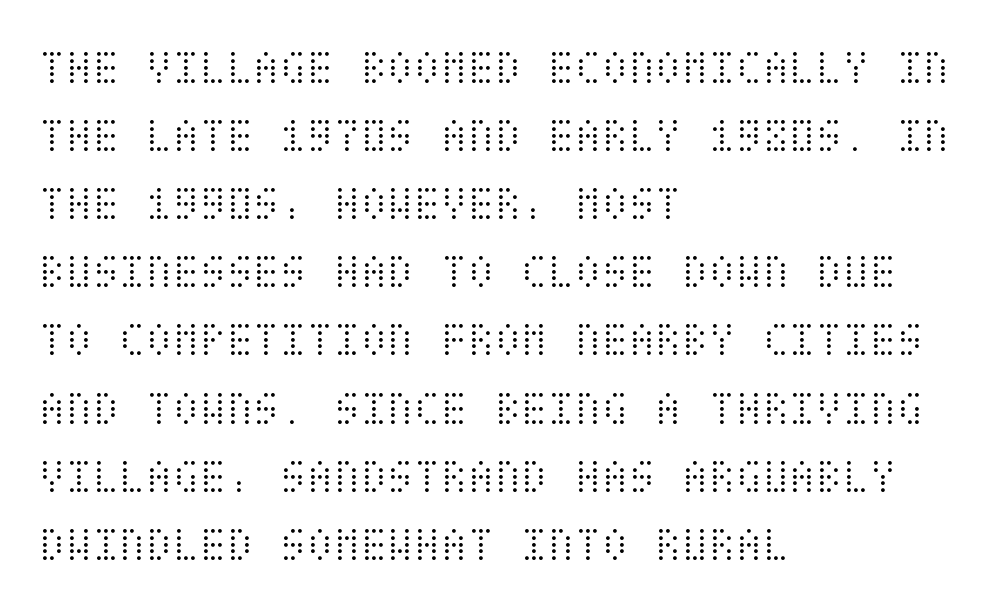
The axis of the letterforms is exactly vertical. Is this a heavy cut? Hardly; it is regular or lighter. Observe the ordinary spacing: letters are neighbours, not strangers. How would I describe the line gaps? Plain and ordinary.
